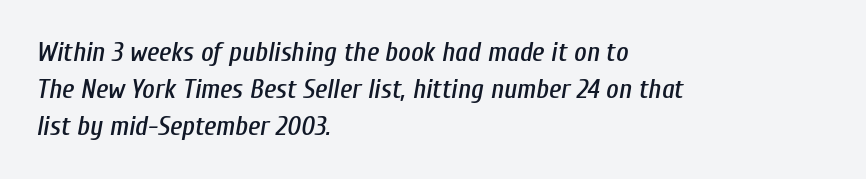
A typesetter would call this zero additional tracking. This sample uses an oblique cut, with every glyph tilted off the vertical. Rows of type keep a routine distance in the vertical direction. The words here are not underlined. The text block is weighted toward the left margin, trailing off unevenly rightward.
